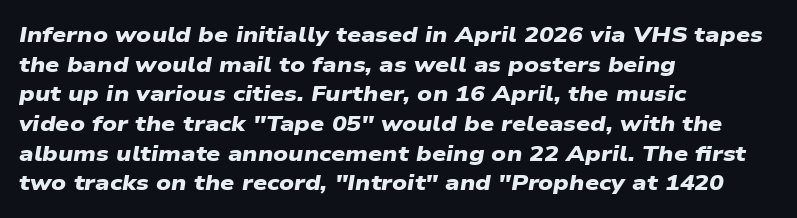
The image shows 22 px bold type; set left-aligned, normal line spacing (1.35x), normal letter spacing, not underlined.
